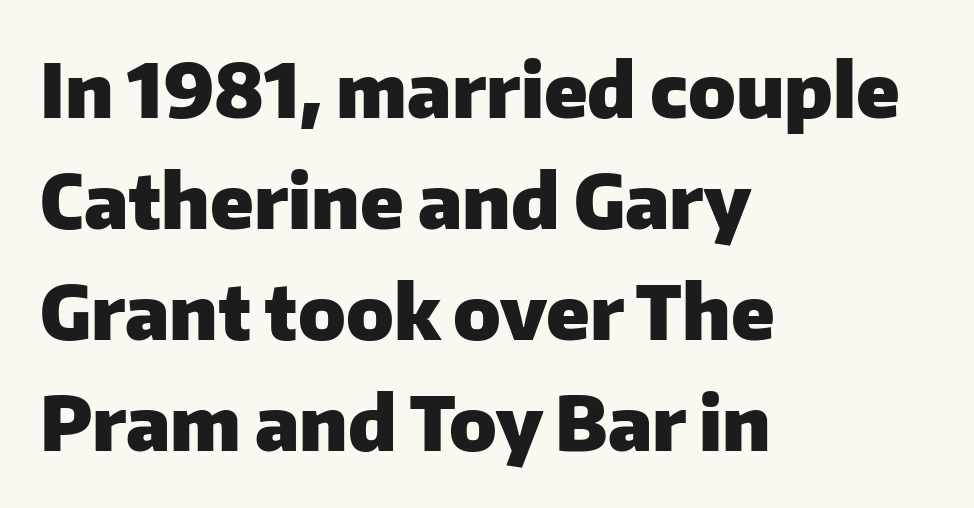
The image shows 75 px heavy sans-serif type, upright; set left-aligned, normal line spacing (1.48x), normal letter spacing, not underlined; low stroke contrast and a medium x-height.
